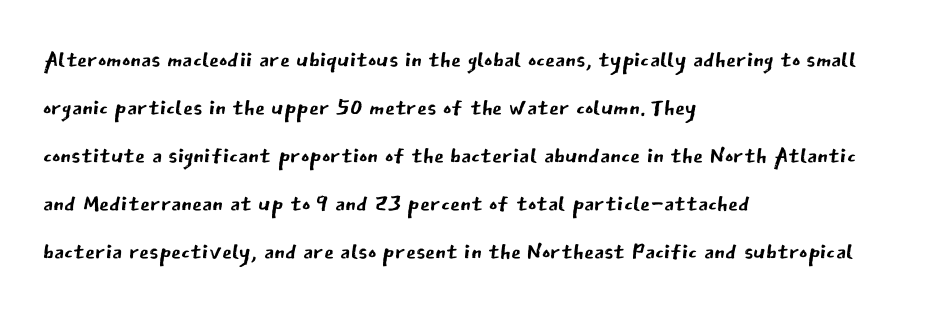
Each letter keeps its own natural width here, so spacing adapts to shape. Italic? Not at all — the glyphs are vertical. Regular leading. No extra ink here — the face is not bold. The compositor pushed each line to the left boundary.
